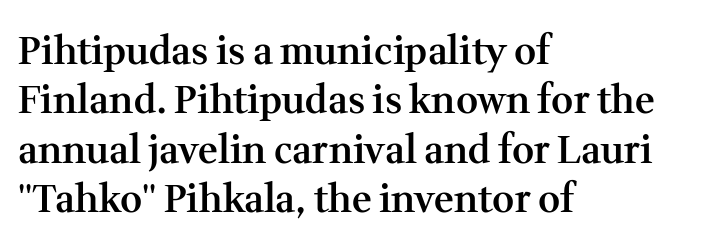
Q: Is the text bold? A: Semi-bold.
Q: Is the text italic (slanted)? A: No, it is upright.
Q: Is the typeface a serif or a sans-serif typeface? A: Serif.
Q: Is the text underlined? A: No.
Q: How is the paragraph aligned? A: Left-aligned.
Q: Is the spacing between letters normal or unusually wide? A: Normal.
Q: Is the spacing between lines tight, normal or loose? A: Normal.
Q: Width (condensed, normal, or wide)? A: Normal.
Q: Stroke contrast? A: Medium.
Q: x-height? A: Medium.
Q: Monospaced? A: No.
